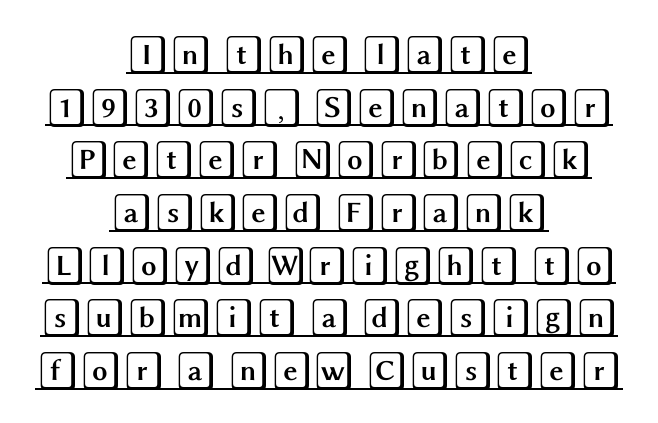
The image shows 39 px wide type, upright; set centered, normal line spacing (1.35x), normal letter spacing, underlined; a large x-height.
